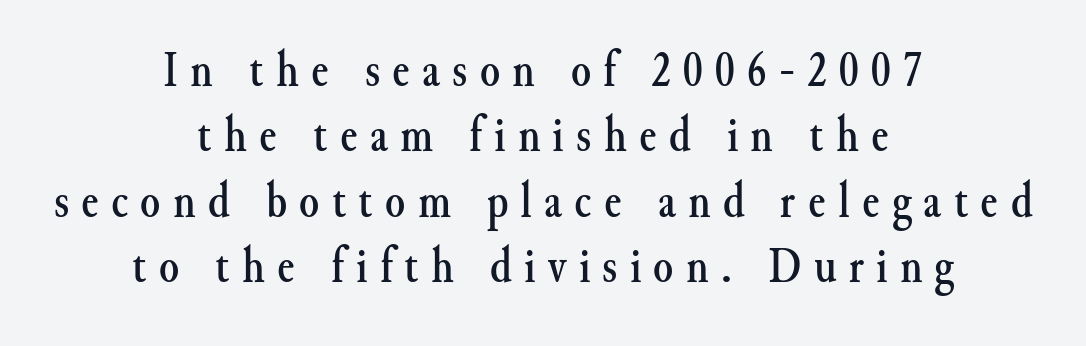
The image shows 51 px serif type, upright; set centered, normal line spacing (1.28x), unusually wide letter spacing (+0.24 em), not underlined; medium stroke contrast and a small x-height.
